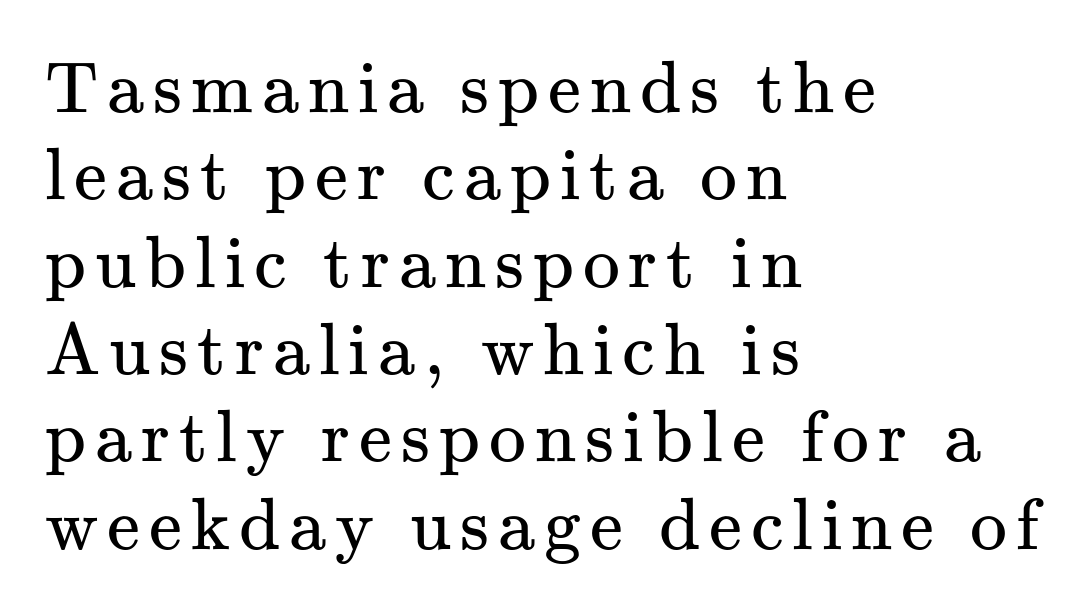
{"serif": "yes", "italic": "no", "bold": "no", "weight": "regular", "width": "normal", "stroke_contrast": "medium", "x_height": "small", "monospaced": "no", "underline": "no", "align": "left", "line_spacing_ratio": 1.18, "glyph_px": 74}
